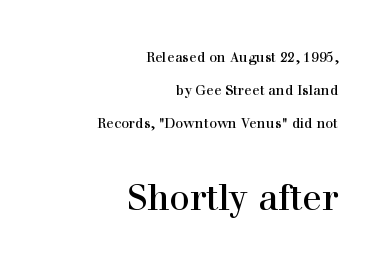
{"serif": "yes", "italic": "no", "width": "normal", "x_height": "medium", "monospaced": "no", "underline": "no", "align": "right", "line_spacing": "loose", "line_spacing_ratio": 2.35, "letter_spacing": "normal", "letter_spacing_em": 0.0, "larger_block": "second", "size_ratio": 2.57, "glyph_px": 36}
